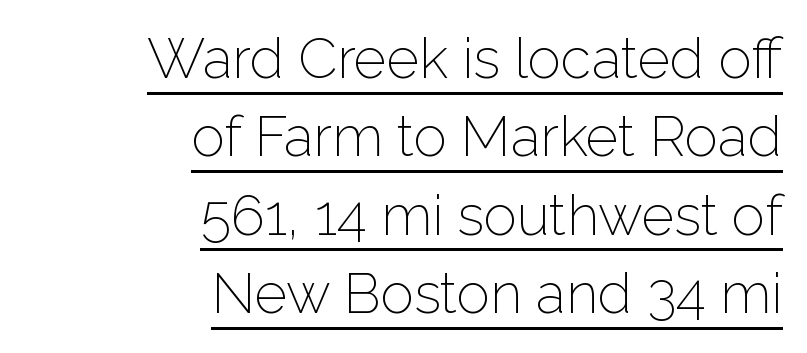
In terms of letterform style, serifs are entirely absent. Typeset ragged left — the right edge is the straight one. Nothing unusual about the tracking: characters are spaced as the font intends. These lines were composed using upright roman letters. Underlined type.
